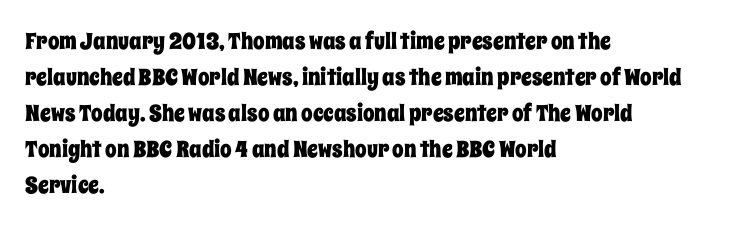
Regular leading. Check under the words: just untouched page. The type is set solid horizontally, with unmodified tracking. The paragraph has a hard left edge and a soft right edge.
